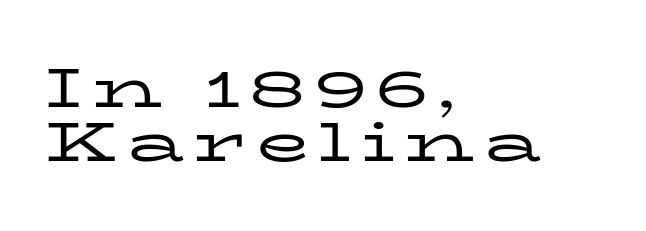
The image shows 55 px regular-weight, wide serif type, upright; set left-aligned, tight line spacing (0.99x), not underlined; low stroke contrast and a medium x-height.
